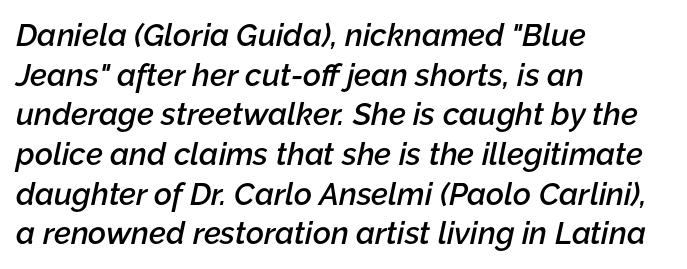
Q: Is the text bold? A: Semi-bold.
Q: Is the text italic (slanted)? A: Yes, it leans right by about 12 degrees.
Q: Is the text underlined? A: No.
Q: How is the paragraph aligned? A: Left-aligned.
Q: Is the spacing between letters normal or unusually wide? A: Normal.
Q: Is the spacing between lines tight, normal or loose? A: Normal.
Q: Width (condensed, normal, or wide)? A: Normal.
Q: Stroke contrast? A: Low.
Q: x-height? A: Medium.
Q: Monospaced? A: No.
